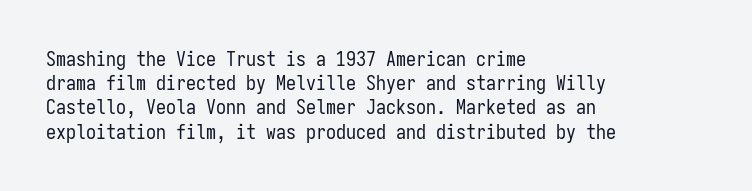
Tall strokes in this sample are plumb rather than angled. Decoration check: the copy has no underline. Words appear dense and cohesive because spacing is normal. The typesetter chose a ragged-right arrangement here.
